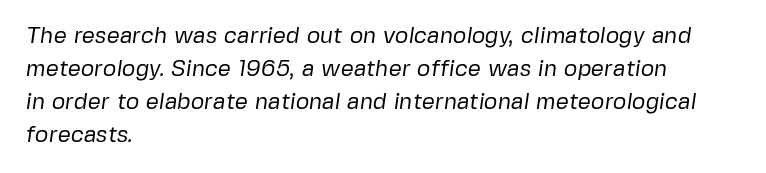
The image shows 23 px text type; set left-aligned, normal line spacing (1.44x), normal letter spacing, not underlined.
